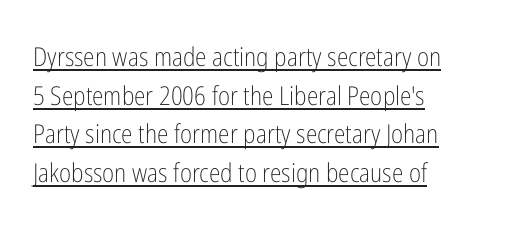
The image shows 26 px text type, upright; set left-aligned, normal line spacing (1.49x), normal letter spacing, underlined.
